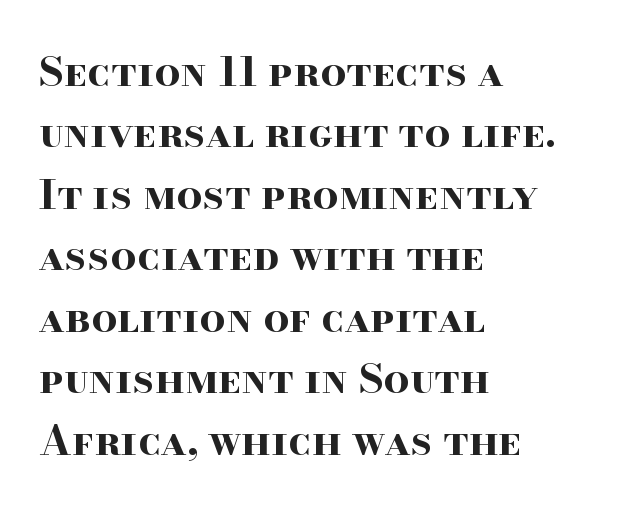
The image shows 41 px bold, wide serif type, upright; set left-aligned, normal line spacing (1.5x), normal letter spacing, not underlined; high stroke contrast and a small x-height.
